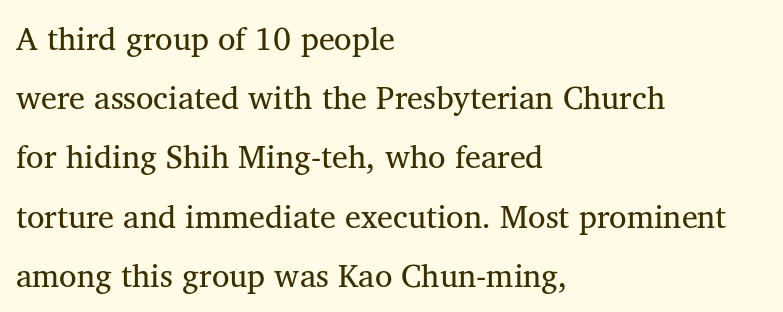
Bare-footed words on every line. Each word holds together tightly as a unit, with standard inter-letter gaps. Font category for this specimen: serif. It's the straight-up-and-down kind of type. Do the characters align in a grid? No, the font is proportional. Heft: none added — not bold.
